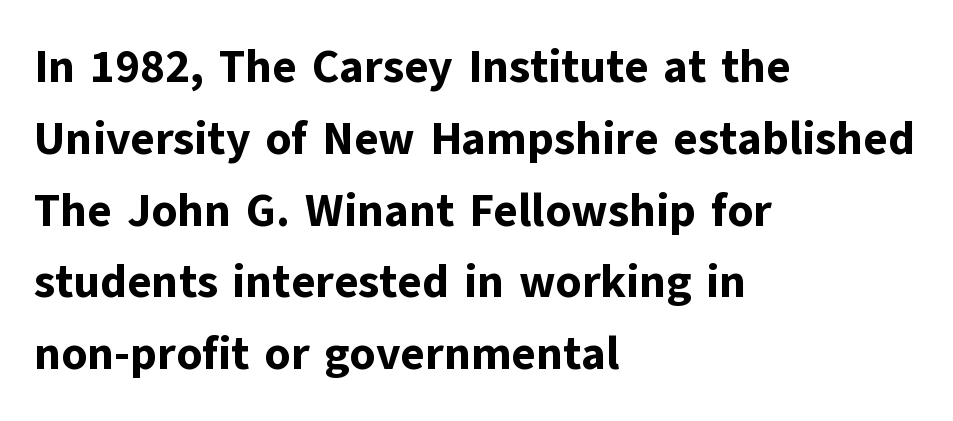
The image shows 46 px bold sans-serif type, upright; set left-aligned, normal line spacing (1.56x), normal letter spacing, not underlined; low stroke contrast and a medium x-height.
